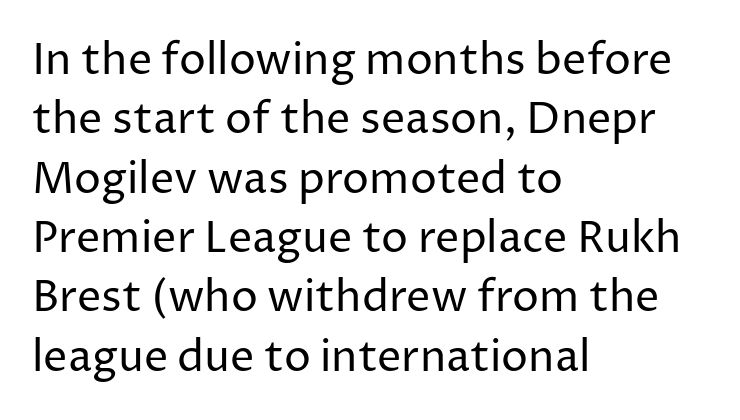
Are there feet on the stems? There aren't — it's a sans. The passage shown is typed in a proportional face where columns would drift. These lines keep a tight, regular rhythm from letter to letter. The letters stand upright; this is a roman face. Where is the straight margin? On the left. Normally led — the rows are evenly, conventionally spaced.
